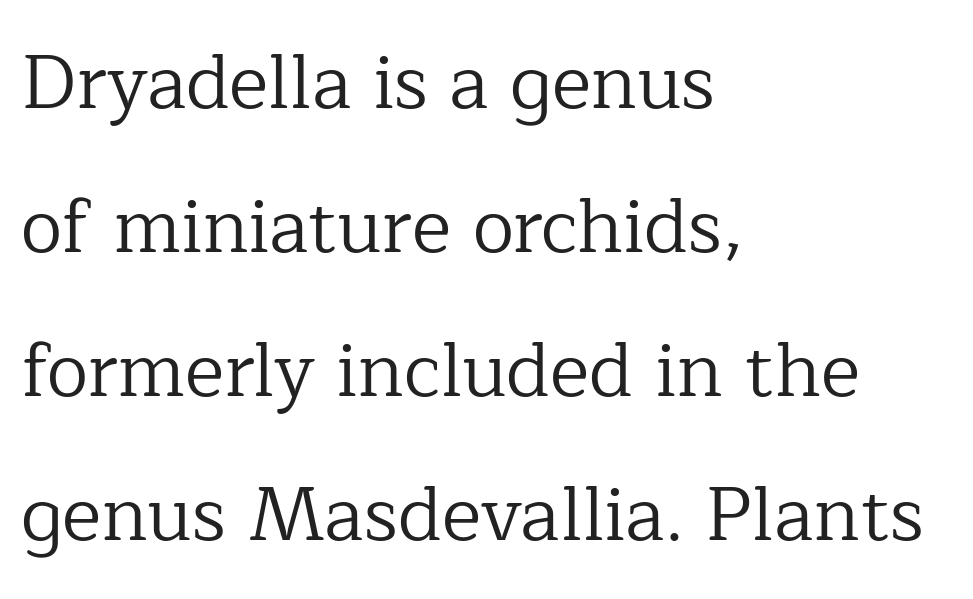
Q: Is the text bold? A: No.
Q: Is the text italic (slanted)? A: No, it is upright.
Q: Is the typeface a serif or a sans-serif typeface? A: Serif.
Q: Is the text underlined? A: No.
Q: How is the paragraph aligned? A: Left-aligned.
Q: Is the spacing between letters normal or unusually wide? A: Normal.
Q: Is the spacing between lines tight, normal or loose? A: Loose.
Q: Width (condensed, normal, or wide)? A: Normal.
Q: Stroke contrast? A: Low.
Q: x-height? A: Medium.
Q: Monospaced? A: No.
